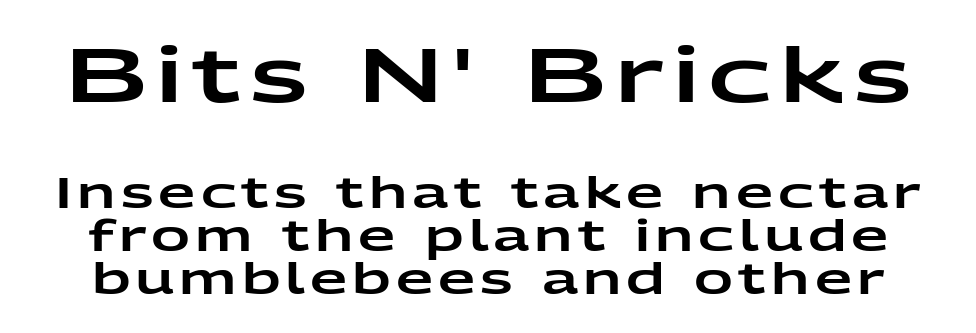
The image shows 76 px wide sans-serif type, upright; set tight line spacing (1.01x), not underlined; the first (top) block is 1.77x larger; low stroke contrast and a medium x-height.
